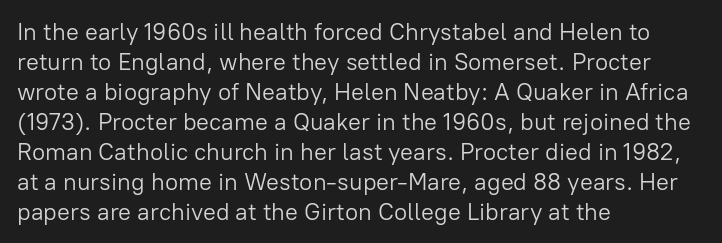
The image shows 24 px text type, upright; set left-aligned, normal line spacing (1.25x), normal letter spacing, not underlined.
